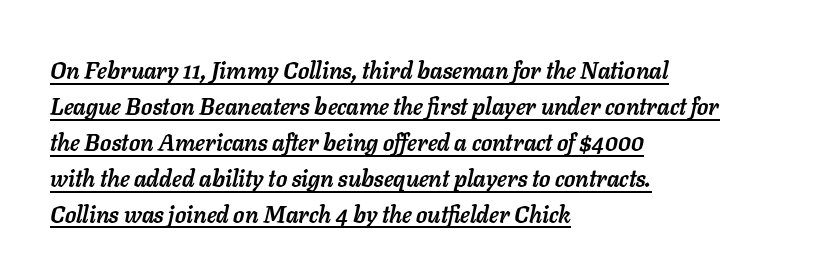
Q: Is the text bold? A: Yes.
Q: Is the text italic (slanted)? A: Yes, it leans right by about 11 degrees.
Q: Is the text underlined? A: Yes.
Q: How is the paragraph aligned? A: Left-aligned.
Q: Is the spacing between letters normal or unusually wide? A: Normal.
Q: Is the spacing between lines tight, normal or loose? A: Normal.
